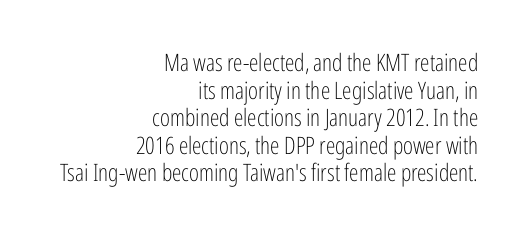
No word sits above an underline. Stems and bowls with no extra thickness — not bold. When letters stand straight like this, we call the style roman or upright. The passage shown stacks its lines with hardly any gap.
